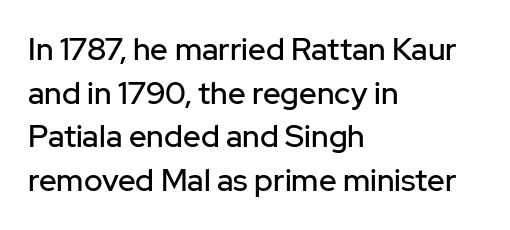
A typesetter would call this leading conventional body-copy spacing. The gaps between neighbouring characters are ordinary and unremarkable. Teacher's note: observe the even left margin — that is flush-left alignment. The passage shown is typed in a proportional face where columns would drift.
